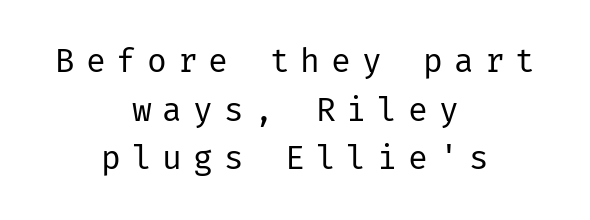
The image shows 33 px regular-weight sans-serif type, upright; set centered, normal line spacing (1.47x), unusually wide letter spacing (+0.33 em), not underlined; low stroke contrast and a medium x-height.
